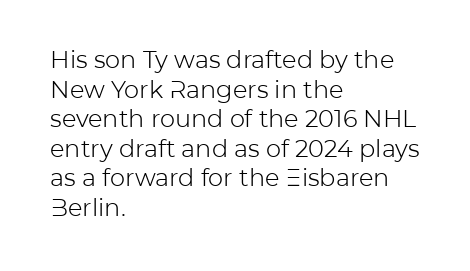
The image shows 24 px text type, upright; set left-aligned, line spacing 1.23x, normal letter spacing, not underlined.
